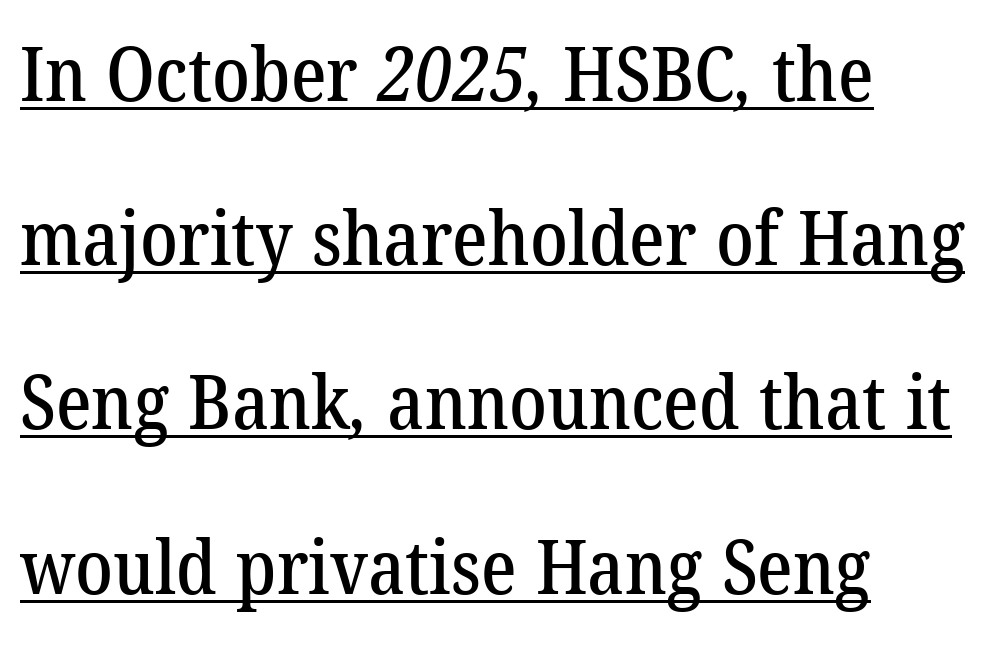
Q: Is the typeface a serif or a sans-serif typeface? A: Serif.
Q: Is the text underlined? A: Yes.
Q: How is the paragraph aligned? A: Left-aligned.
Q: Is the spacing between letters normal or unusually wide? A: Normal.
Q: Is the spacing between lines tight, normal or loose? A: Loose.
Q: Width (condensed, normal, or wide)? A: Normal.
Q: Stroke contrast? A: Low.
Q: x-height? A: Medium.
Q: Monospaced? A: No.
